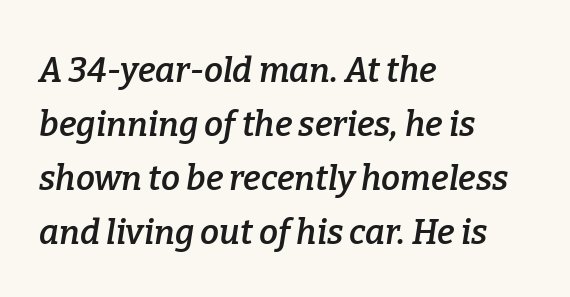
Notice how descenders clear the ascenders below comfortably — that's standard leading. This rendering leaves character spacing at its baseline value. Heft: intermediate — a semibold. This rendering uses left alignment, leaving the right contour irregular.
